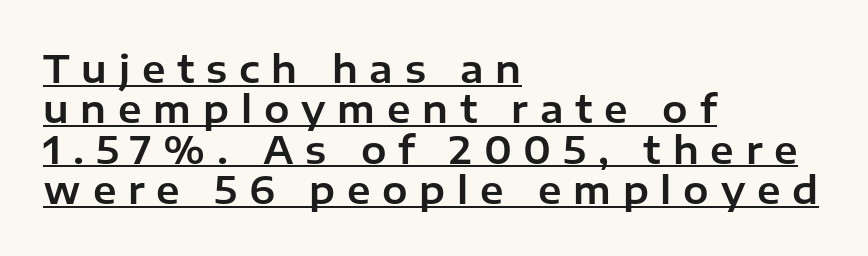
The image shows 38 px sans-serif type, upright; set left-aligned, tight line spacing (1.06x), unusually wide letter spacing (+0.31 em), underlined; low stroke contrast and a medium x-height.
